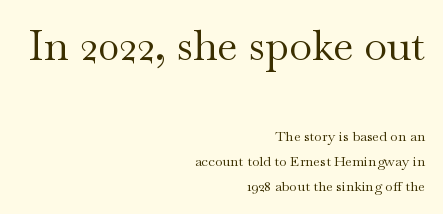
Q: Is the text bold? A: No.
Q: Is the text italic (slanted)? A: No, it is upright.
Q: Is the typeface a serif or a sans-serif typeface? A: Serif.
Q: Is the text underlined? A: No.
Q: How is the paragraph aligned? A: Right-aligned.
Q: Is the spacing between letters normal or unusually wide? A: Normal.
Q: Which block of text is set in a larger size, the first (top) or the second (bottom)? A: The first (top) one.
Q: Width (condensed, normal, or wide)? A: Wide.
Q: Stroke contrast? A: Medium.
Q: x-height? A: Small.
Q: Monospaced? A: No.
